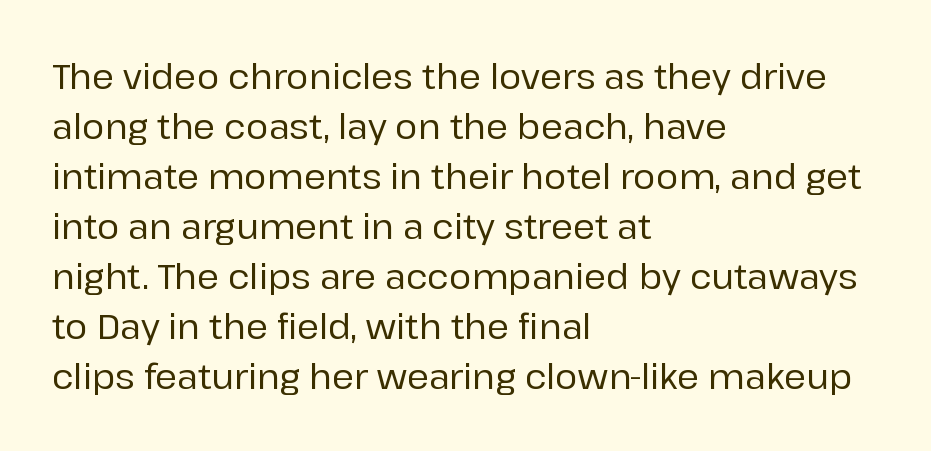
Q: Is the text italic (slanted)? A: No, it is upright.
Q: Is the typeface a serif or a sans-serif typeface? A: Sans-serif.
Q: Is the text underlined? A: No.
Q: How is the paragraph aligned? A: Left-aligned.
Q: Is the spacing between letters normal or unusually wide? A: Normal.
Q: Is the spacing between lines tight, normal or loose? A: Normal.
Q: Width (condensed, normal, or wide)? A: Normal.
Q: Stroke contrast? A: Low.
Q: x-height? A: Medium.
Q: Monospaced? A: No.
